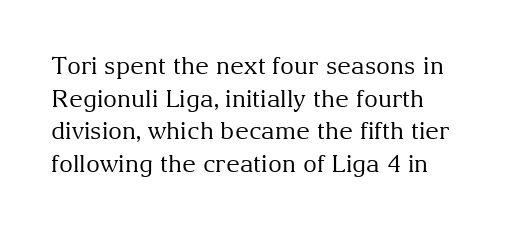
Q: Is the text bold? A: No.
Q: Is the text italic (slanted)? A: No, it is upright.
Q: Is the text underlined? A: No.
Q: How is the paragraph aligned? A: Left-aligned.
Q: Is the spacing between letters normal or unusually wide? A: Normal.
Q: Is the spacing between lines tight, normal or loose? A: Normal.
